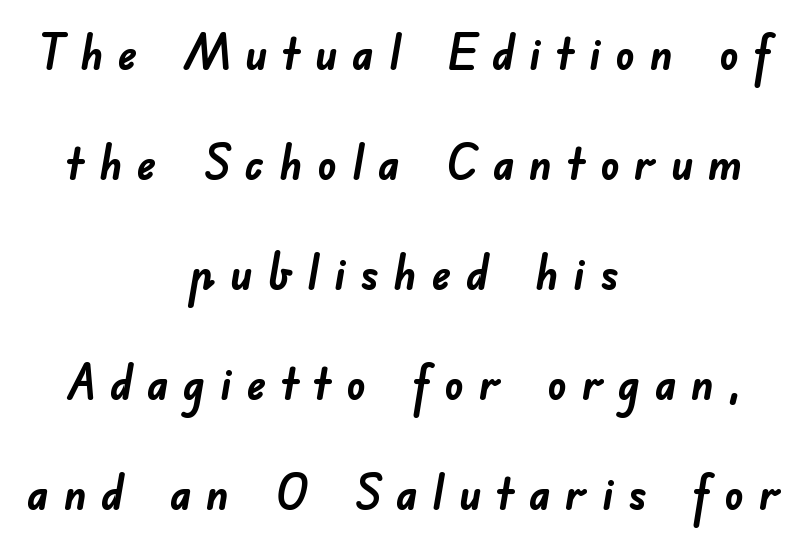
Q: Is the text bold? A: Yes.
Q: Is the typeface a serif or a sans-serif typeface? A: Sans-serif.
Q: Is the text underlined? A: No.
Q: How is the paragraph aligned? A: Centered.
Q: Is the spacing between letters normal or unusually wide? A: Unusually wide.
Q: Is the spacing between lines tight, normal or loose? A: Loose.
Q: Width (condensed, normal, or wide)? A: Normal.
Q: Stroke contrast? A: Low.
Q: x-height? A: Small.
Q: Monospaced? A: No.
